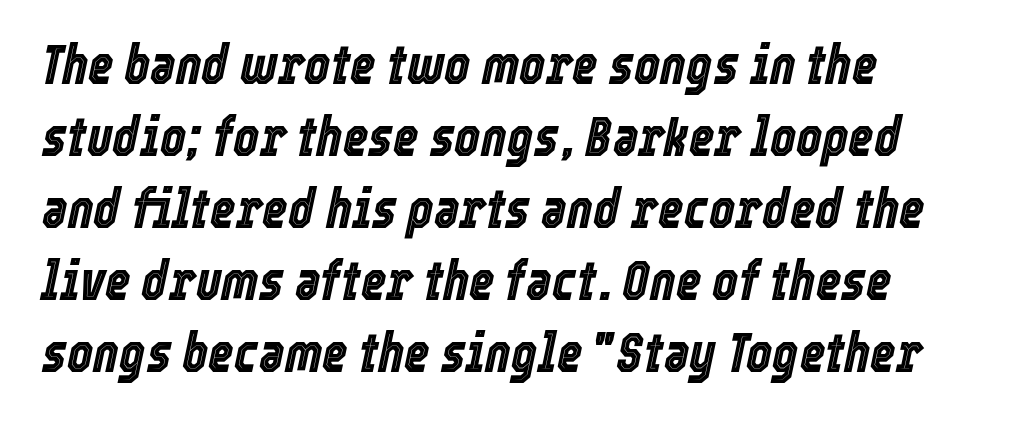
Here the designer chose a conventional face with non-uniform glyph widths. Baseline-to-baseline distance is the conventional proportion of letter height. Just letters on the line, the space beneath them empty. Look at the tracking — it's just the regular setting, nothing added. The face used here has a pronounced slope to its letters.
